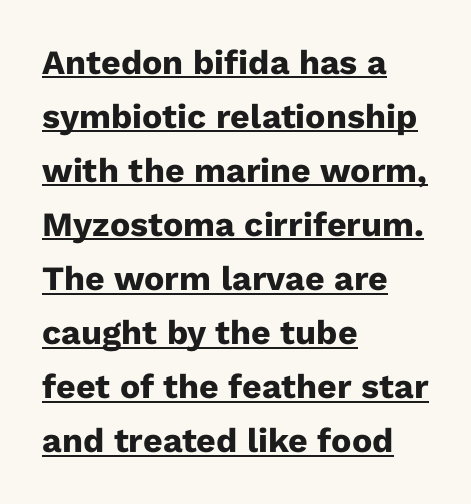
The image shows 34 px heavy sans-serif type, upright; set left-aligned, normal line spacing (1.59x), normal letter spacing, underlined; low stroke contrast and a medium x-height.
